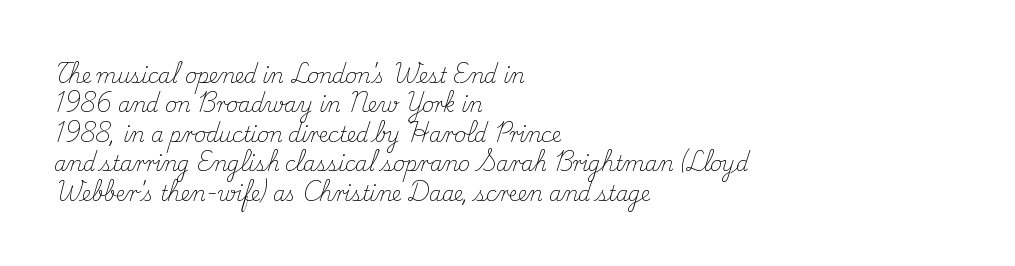
Q: Is the text bold? A: No.
Q: Is the text italic (slanted)? A: Yes.
Q: Is the text underlined? A: No.
Q: How is the paragraph aligned? A: Left-aligned.
Q: Is the spacing between letters normal or unusually wide? A: Normal.
Q: Is the spacing between lines tight, normal or loose? A: Normal.
